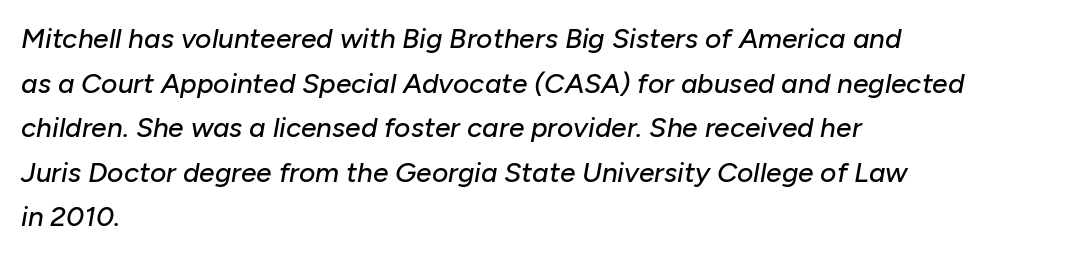
Compared with typical paragraphs, the rows here are spaced about the same. Does the copy run flush right? No — it runs flush left. Here the designer chose a conventional face with non-uniform glyph widths. Clear beneath every line of the passage. How are the letters spaced? Ordinarily, with no added tracking. Emphasis-style slanted type is in use.
